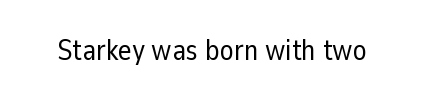
The image shows 29 px regular-weight sans-serif type, upright; set normal letter spacing, not underlined; low stroke contrast and a medium x-height.
